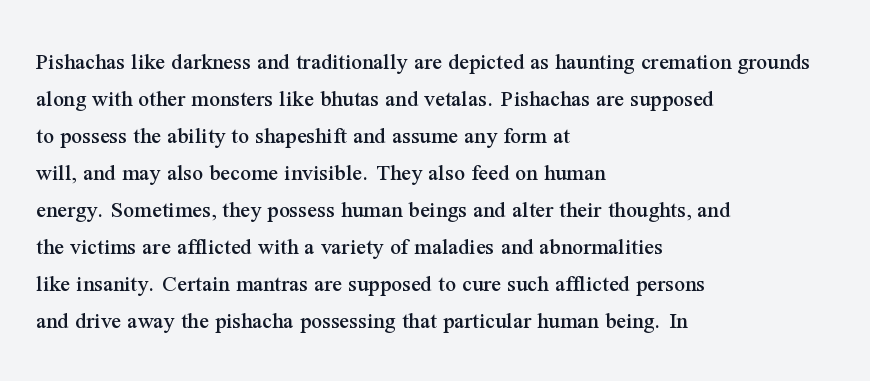
Q: Is the text italic (slanted)? A: No, it is upright.
Q: Is the text underlined? A: No.
Q: How is the paragraph aligned? A: Left-aligned.
Q: Is the spacing between letters normal or unusually wide? A: Normal.
Q: Is the spacing between lines tight, normal or loose? A: Normal.
